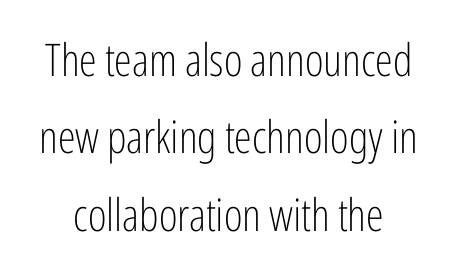
The image shows 45 px light, condensed sans-serif type, upright; set line spacing 1.72x, normal letter spacing, not underlined; low stroke contrast and a medium x-height.
